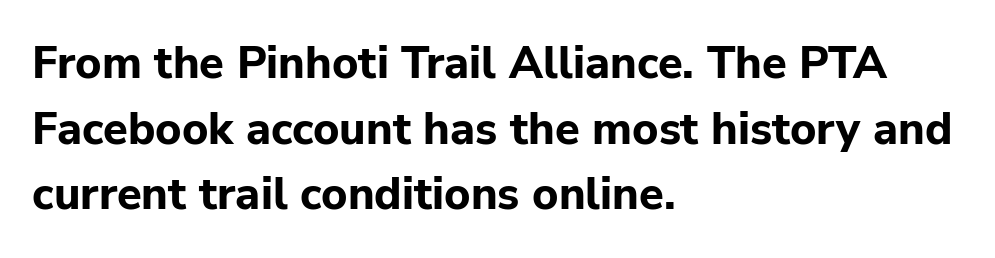
Spacing verdict: proportional, widths tailored to each character. Compared with a centered layout, this one pins lines to the left instead. Style check: upright. The rendering uses a bold face; every stroke is thick and dark.
